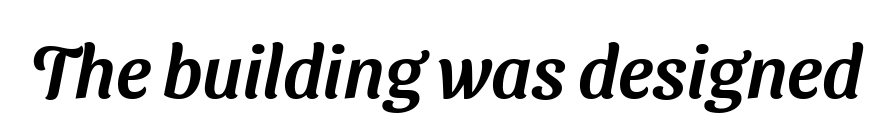
{"serif": "no", "width": "normal", "stroke_contrast": "medium", "x_height": "medium", "monospaced": "no", "underline": "no", "letter_spacing": "normal", "letter_spacing_em": 0.0, "glyph_px": 74}
